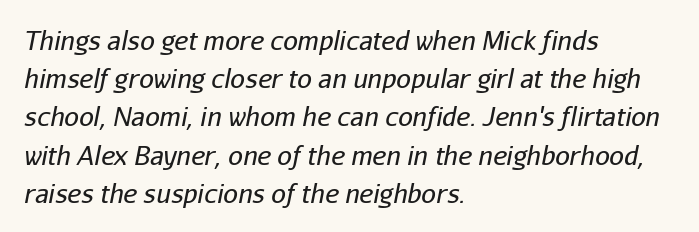
These lines keep a tight, regular rhythm from letter to letter. Quick note: underline off. The compositor pushed each line to the left boundary. Observe the lean: these are italic letterforms. The vertical gap from one line to the next is medium.
